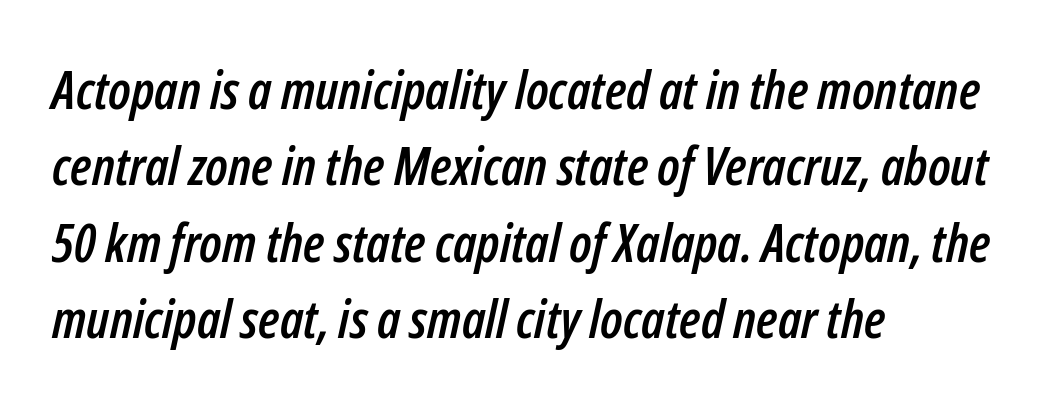
{"italic": "yes", "lean": "right", "slant_degrees": 12, "width": "condensed", "stroke_contrast": "low", "x_height": "medium", "monospaced": "no", "underline": "no", "align": "left", "line_spacing": "normal", "line_spacing_ratio": 1.44, "letter_spacing": "normal", "letter_spacing_em": 0.0, "glyph_px": 53}
